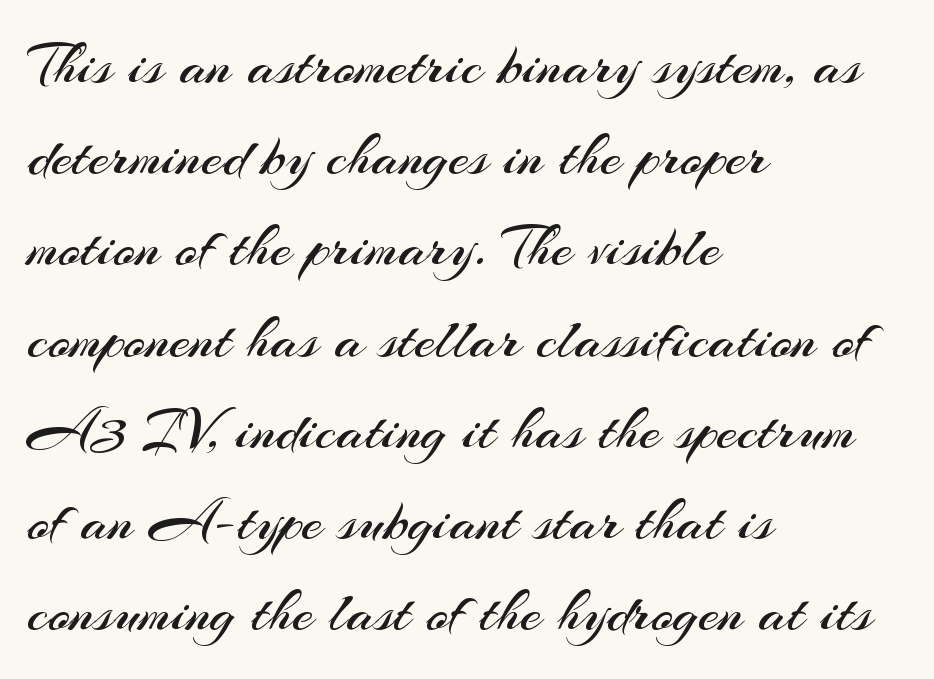
Leftover space on each line is placed entirely after the last word. Summary of vertical rhythm: regular, with standard interline spacing. Is this a fixed-width face? No — the glyphs have proportional, varying widths. Each word holds together tightly as a unit, with standard inter-letter gaps. Is the type heavy? It reads as light-to-regular instead.
